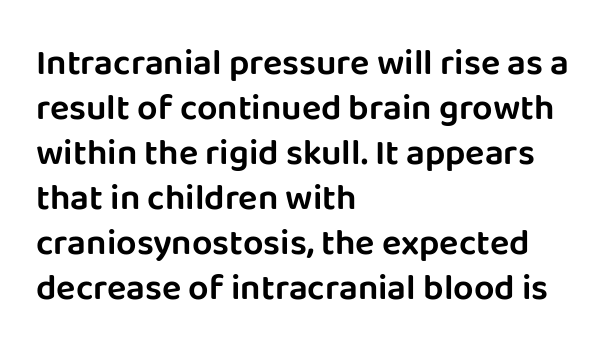
The type family on display is of the sans-serif kind. The passage shown is not underscored anywhere. The axis of the letterforms is exactly vertical. The face used here is proportionally spaced, like ordinary book or web type.
